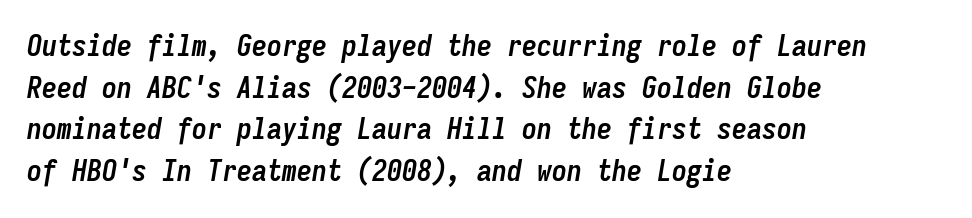
The vertical gap from one line to the next is medium. All the whitespace from short lines collects on the right. Monospaced: the letters line up in strict vertical columns. Heft: maximum for text — a bold. Caption: standard tracking, unaltered.
